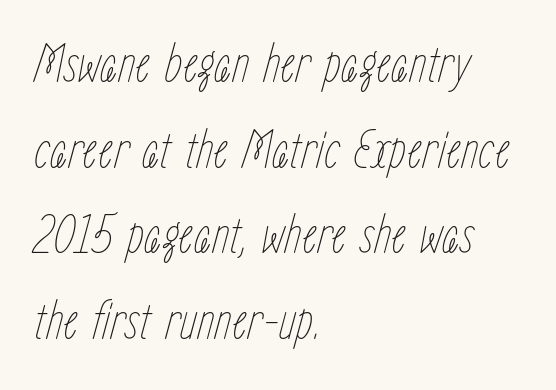
Q: Is the text bold? A: No.
Q: Is the text italic (slanted)? A: Yes, it leans right by about 15 degrees.
Q: Is the text underlined? A: No.
Q: How is the paragraph aligned? A: Left-aligned.
Q: Is the spacing between letters normal or unusually wide? A: Normal.
Q: Is the spacing between lines tight, normal or loose? A: Normal.
Q: Width (condensed, normal, or wide)? A: Condensed.
Q: Stroke contrast? A: Low.
Q: x-height? A: Medium.
Q: Monospaced? A: No.
